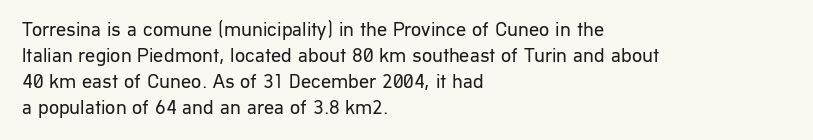
{"italic": "no", "bold": "no", "underline": "no", "align": "left", "line_spacing": "normal", "line_spacing_ratio": 1.3, "letter_spacing": "normal", "letter_spacing_em": 0.0, "glyph_px": 20}
